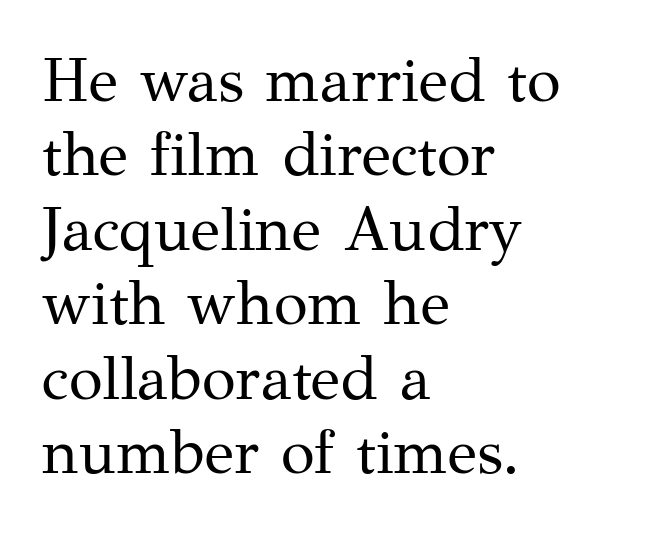
Q: Is the text bold? A: No.
Q: Is the text italic (slanted)? A: No, it is upright.
Q: Is the typeface a serif or a sans-serif typeface? A: Serif.
Q: Is the text underlined? A: No.
Q: How is the paragraph aligned? A: Left-aligned.
Q: Is the spacing between letters normal or unusually wide? A: Normal.
Q: Width (condensed, normal, or wide)? A: Normal.
Q: Stroke contrast? A: Medium.
Q: x-height? A: Medium.
Q: Monospaced? A: No.
